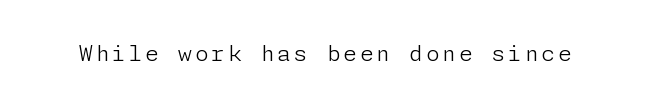
The image shows 22 px text type, upright; set not underlined.
